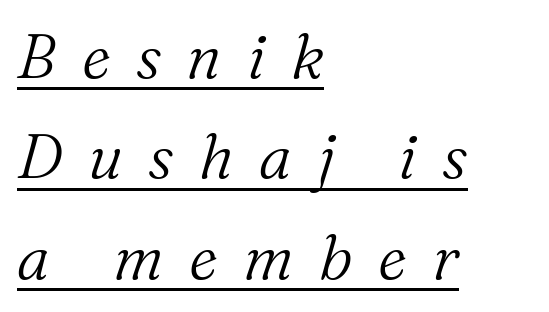
Q: Is the text bold? A: No.
Q: Is the text italic (slanted)? A: Yes, it leans right by about 16 degrees.
Q: Is the typeface a serif or a sans-serif typeface? A: Serif.
Q: Is the text underlined? A: Yes.
Q: How is the paragraph aligned? A: Left-aligned.
Q: Is the spacing between letters normal or unusually wide? A: Unusually wide.
Q: Is the spacing between lines tight, normal or loose? A: Normal.
Q: Width (condensed, normal, or wide)? A: Normal.
Q: Stroke contrast? A: Medium.
Q: x-height? A: Medium.
Q: Monospaced? A: No.
